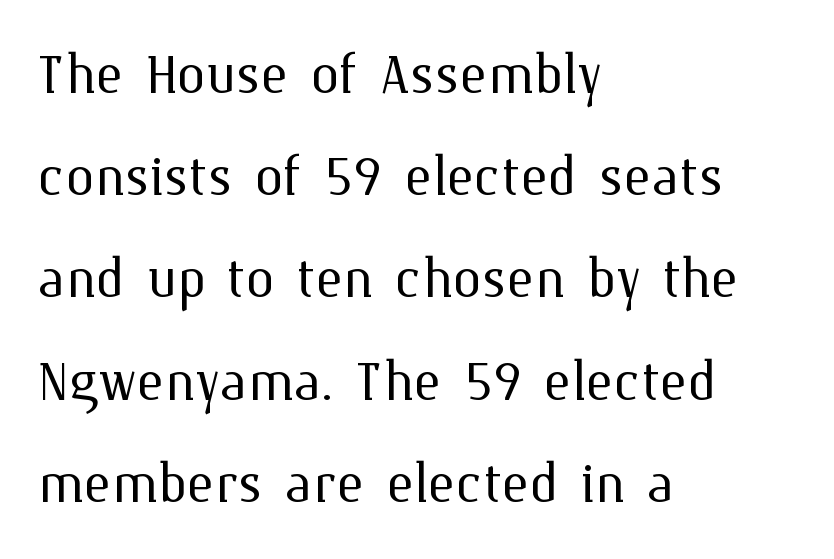
Q: Is the text bold? A: No.
Q: Is the text italic (slanted)? A: No, it is upright.
Q: Is the text underlined? A: No.
Q: How is the paragraph aligned? A: Left-aligned.
Q: Is the spacing between letters normal or unusually wide? A: Normal.
Q: Is the spacing between lines tight, normal or loose? A: Normal.
Q: Width (condensed, normal, or wide)? A: Normal.
Q: Stroke contrast? A: Medium.
Q: x-height? A: Medium.
Q: Monospaced? A: No.
